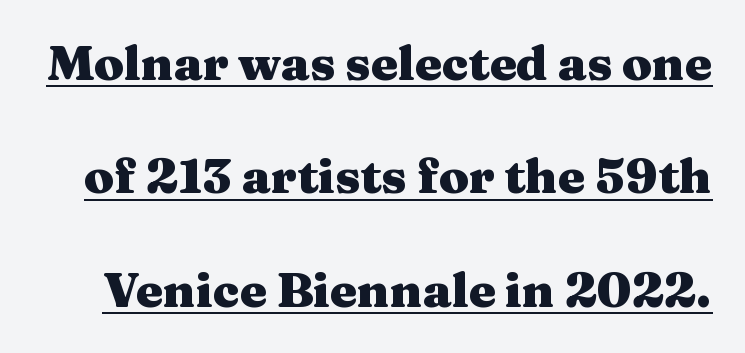
The image shows 48 px heavy, wide serif type, upright; set loose line spacing (2.36x), normal letter spacing, underlined; medium stroke contrast and a medium x-height.
